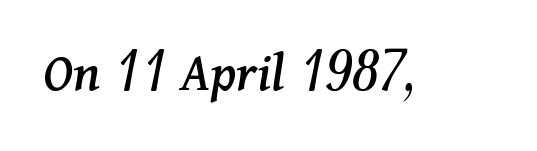
The image shows 57 px serif type, italic (leaning right); set normal letter spacing, not underlined; medium stroke contrast and a medium x-height.
